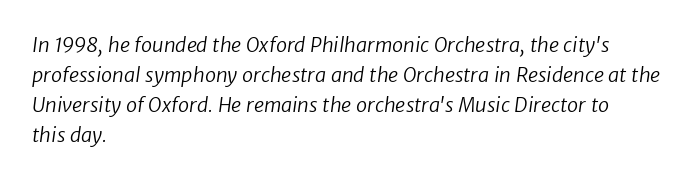
{"bold": "no", "underline": "no", "align": "left", "line_spacing": "normal", "line_spacing_ratio": 1.5, "letter_spacing": "normal", "letter_spacing_em": 0.0, "glyph_px": 20}
